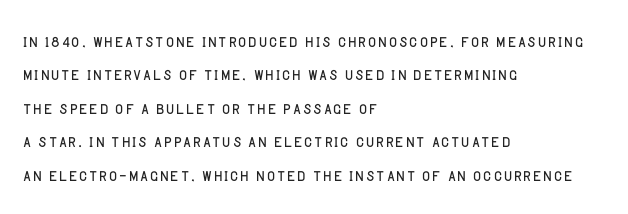
Q: Is the text bold? A: No.
Q: Is the text italic (slanted)? A: No, it is upright.
Q: Is the text underlined? A: No.
Q: How is the paragraph aligned? A: Left-aligned.
Q: Is the spacing between letters normal or unusually wide? A: Normal.
Q: Is the spacing between lines tight, normal or loose? A: Normal.
